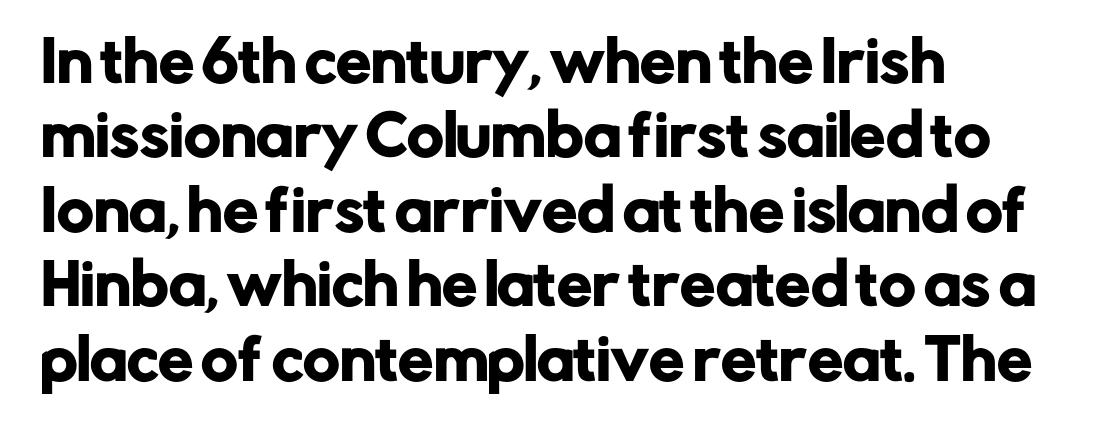
The image shows 56 px sans-serif type, upright; set left-aligned, normal line spacing (1.33x), normal letter spacing, not underlined; low stroke contrast and a medium x-height.
